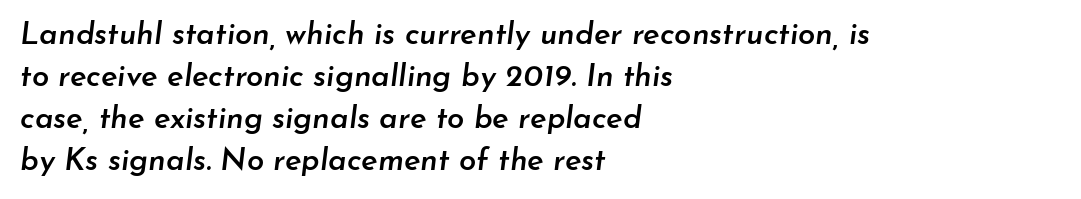
The image shows 31 px semibold type, italic (leaning right); set left-aligned, normal line spacing (1.36x), normal letter spacing, not underlined; low stroke contrast and a small x-height.
